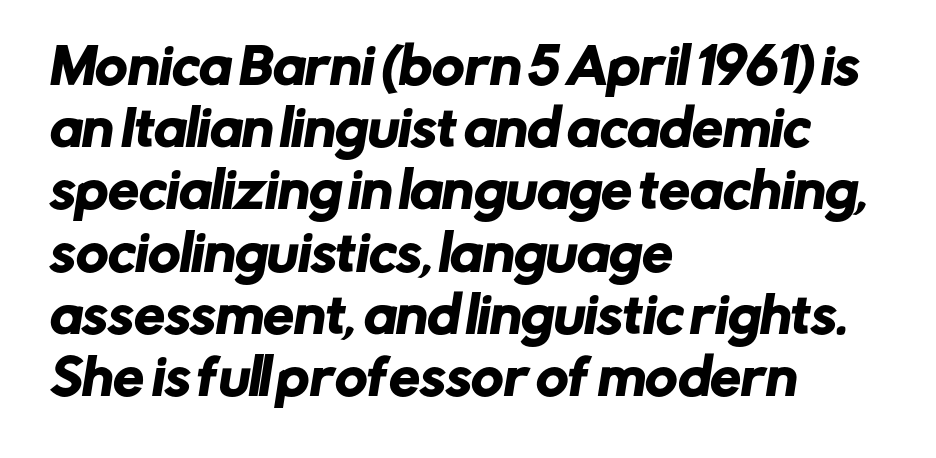
{"serif": "no", "width": "normal", "stroke_contrast": "low", "x_height": "medium", "monospaced": "no", "underline": "no", "align": "left", "line_spacing": "normal", "line_spacing_ratio": 1.27, "letter_spacing": "normal", "letter_spacing_em": 0.0, "glyph_px": 49}
